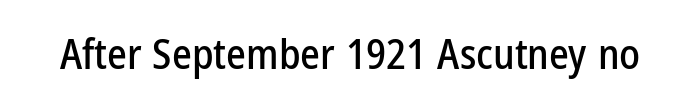
Plain, unruled lines of type. A typesetter would call this proportional, since set widths differ per character. Font category for this specimen: sans-serif. It's the straight-up-and-down kind of type. You could call the tracking neutral — neither tight nor loose.
